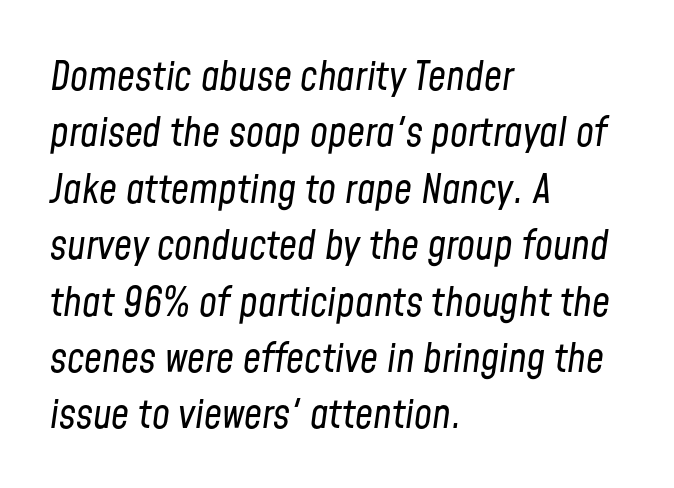
{"italic": "yes", "lean": "right", "slant_degrees": 8, "bold": "no", "weight": "regular", "width": "condensed", "stroke_contrast": "low", "x_height": "medium", "monospaced": "no", "underline": "no", "align": "left", "line_spacing": "normal", "line_spacing_ratio": 1.41, "letter_spacing": "normal", "letter_spacing_em": 0.0, "glyph_px": 40}
